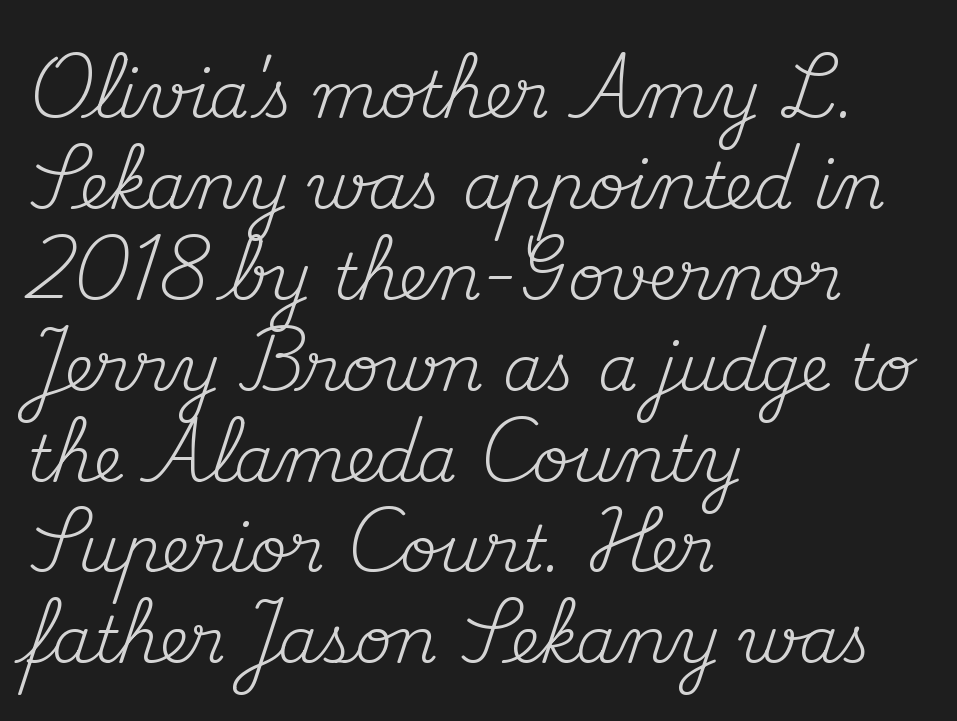
Q: Is the text bold? A: No.
Q: Is the text italic (slanted)? A: Yes.
Q: Is the typeface a serif or a sans-serif typeface? A: Serif.
Q: Is the text underlined? A: No.
Q: How is the paragraph aligned? A: Left-aligned.
Q: Is the spacing between letters normal or unusually wide? A: Normal.
Q: Is the spacing between lines tight, normal or loose? A: Normal.
Q: Width (condensed, normal, or wide)? A: Normal.
Q: Stroke contrast? A: Medium.
Q: x-height? A: Small.
Q: Monospaced? A: No.
